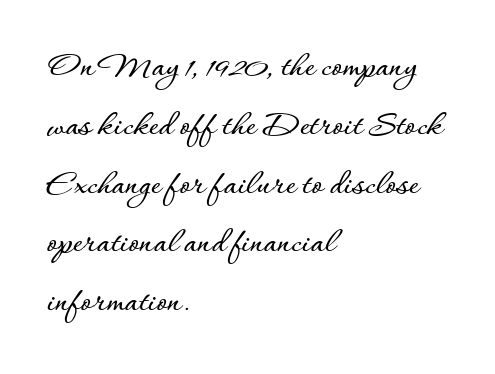
Q: Is the text italic (slanted)? A: Yes.
Q: Is the text underlined? A: No.
Q: How is the paragraph aligned? A: Left-aligned.
Q: Is the spacing between letters normal or unusually wide? A: Normal.
Q: Is the spacing between lines tight, normal or loose? A: Normal.
Q: Width (condensed, normal, or wide)? A: Normal.
Q: Stroke contrast? A: Low.
Q: x-height? A: Small.
Q: Monospaced? A: No.
